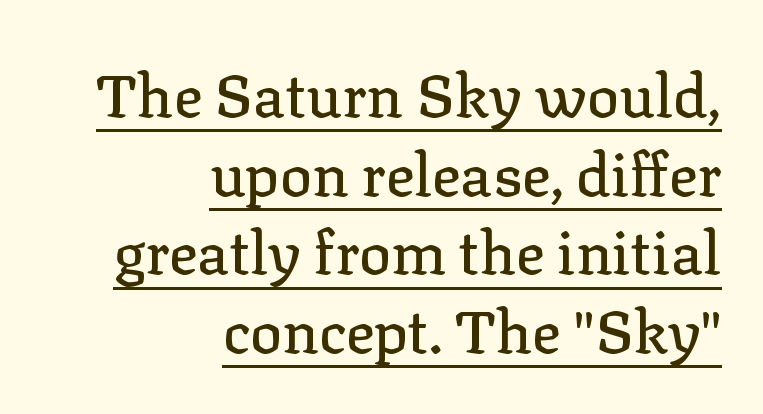
The image shows 60 px serif type, upright; set right-aligned, normal line spacing (1.31x), normal letter spacing, underlined; low stroke contrast and a medium x-height.
